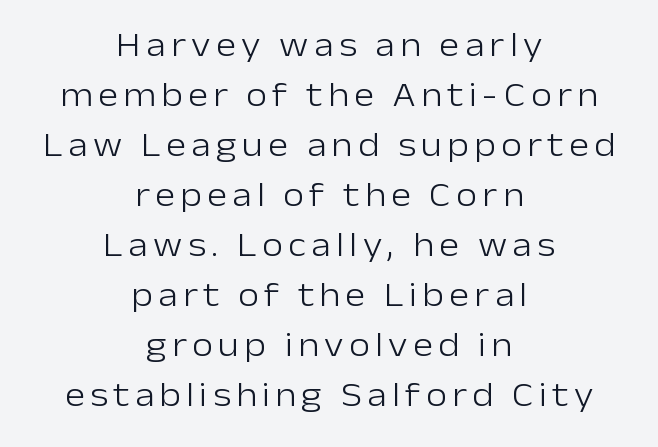
{"serif": "no", "italic": "no", "bold": "no", "weight": "light", "width": "normal", "stroke_contrast": "low", "x_height": "medium", "monospaced": "no", "underline": "no", "align": "center", "line_spacing": "normal", "line_spacing_ratio": 1.47, "glyph_px": 34}
